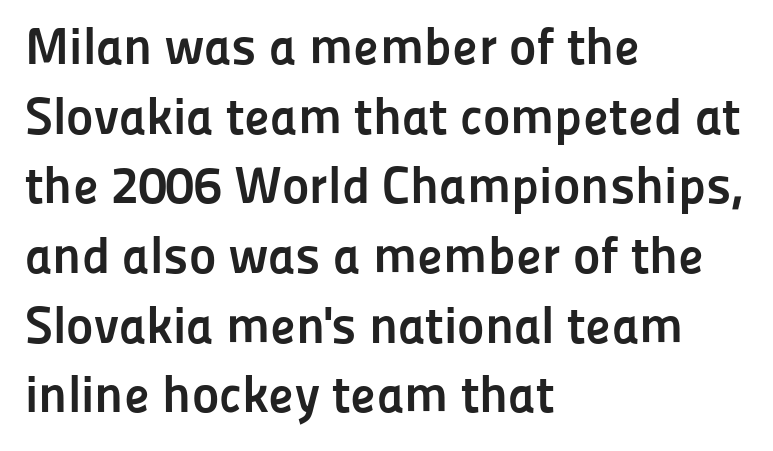
Q: Is the text bold? A: Yes.
Q: Is the text italic (slanted)? A: No, it is upright.
Q: Is the typeface a serif or a sans-serif typeface? A: Sans-serif.
Q: Is the text underlined? A: No.
Q: How is the paragraph aligned? A: Left-aligned.
Q: Is the spacing between letters normal or unusually wide? A: Normal.
Q: Is the spacing between lines tight, normal or loose? A: Normal.
Q: Width (condensed, normal, or wide)? A: Normal.
Q: Stroke contrast? A: Low.
Q: x-height? A: Medium.
Q: Monospaced? A: No.
